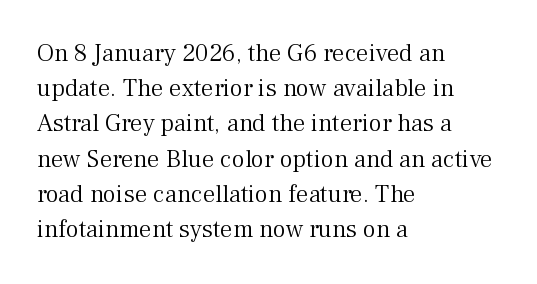
{"italic": "no", "bold": "no", "underline": "no", "align": "left", "line_spacing": "normal", "line_spacing_ratio": 1.41, "letter_spacing": "normal", "letter_spacing_em": 0.0, "glyph_px": 25}
